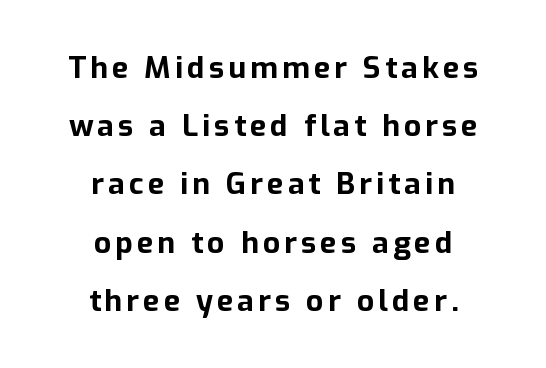
{"serif": "no", "italic": "no", "bold": "yes", "weight": "bold", "width": "normal", "stroke_contrast": "low", "x_height": "medium", "monospaced": "no", "underline": "no", "align": "center", "line_spacing": "loose", "line_spacing_ratio": 1.94, "glyph_px": 30}
